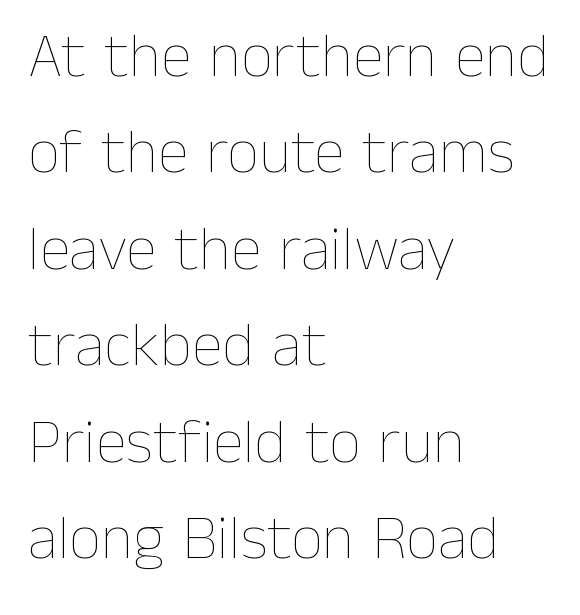
The image shows 63 px thin type, upright; set left-aligned, normal line spacing (1.53x), normal letter spacing, not underlined; low stroke contrast and a medium x-height.
